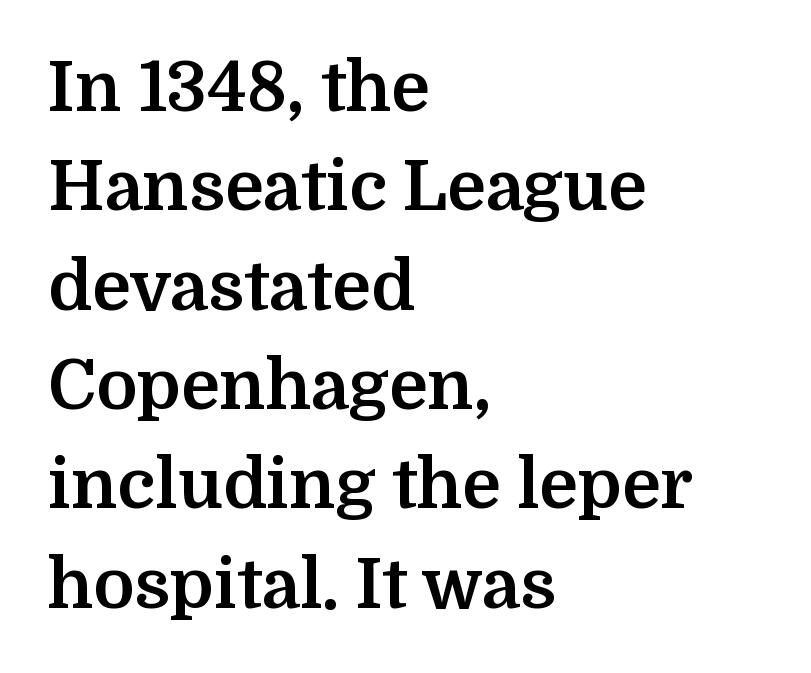
Q: Is the text bold? A: Yes.
Q: Is the text italic (slanted)? A: No, it is upright.
Q: Is the typeface a serif or a sans-serif typeface? A: Serif.
Q: Is the text underlined? A: No.
Q: How is the paragraph aligned? A: Left-aligned.
Q: Is the spacing between letters normal or unusually wide? A: Normal.
Q: Is the spacing between lines tight, normal or loose? A: Normal.
Q: Width (condensed, normal, or wide)? A: Normal.
Q: Stroke contrast? A: Medium.
Q: x-height? A: Medium.
Q: Monospaced? A: No.
